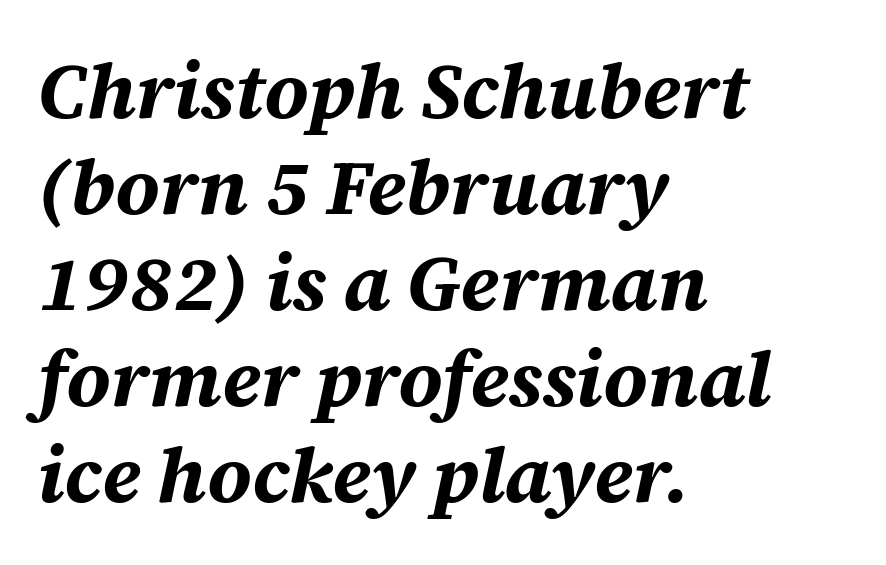
{"italic": "yes", "lean": "right", "slant_degrees": 12, "bold": "yes", "weight": "bold", "width": "normal", "stroke_contrast": "medium", "x_height": "large", "monospaced": "no", "underline": "no", "align": "left", "line_spacing_ratio": 1.23, "letter_spacing": "normal", "letter_spacing_em": 0.0, "glyph_px": 78}
